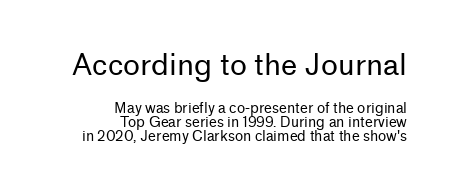
Q: Is the text bold? A: No.
Q: Is the text italic (slanted)? A: No, it is upright.
Q: Is the typeface a serif or a sans-serif typeface? A: Sans-serif.
Q: Is the text underlined? A: No.
Q: How is the paragraph aligned? A: Right-aligned.
Q: Is the spacing between letters normal or unusually wide? A: Normal.
Q: Is the spacing between lines tight, normal or loose? A: Tight.
Q: Which block of text is set in a larger size, the first (top) or the second (bottom)? A: The first (top) one.
Q: Width (condensed, normal, or wide)? A: Normal.
Q: Stroke contrast? A: Low.
Q: x-height? A: Medium.
Q: Monospaced? A: No.
